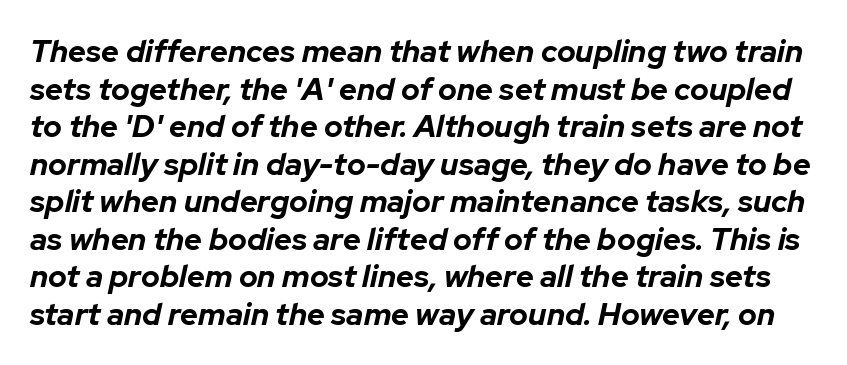
{"italic": "yes", "lean": "right", "slant_degrees": 12, "bold": "yes", "weight": "bold", "width": "normal", "stroke_contrast": "low", "x_height": "medium", "monospaced": "no", "underline": "no", "line_spacing_ratio": 1.21, "letter_spacing": "normal", "letter_spacing_em": 0.0, "glyph_px": 31}
